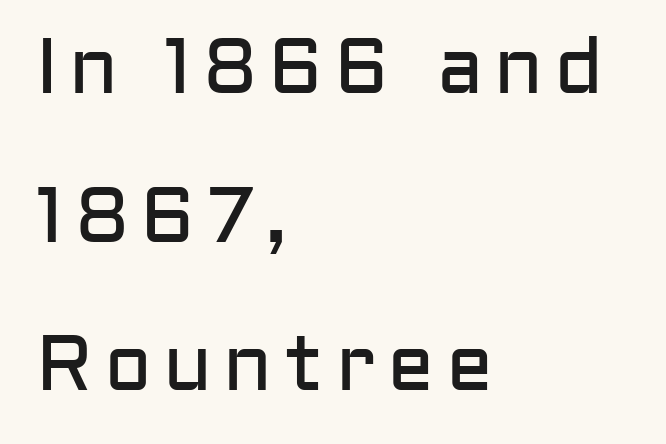
Q: Is the text bold? A: No.
Q: Is the text italic (slanted)? A: No, it is upright.
Q: Is the typeface a serif or a sans-serif typeface? A: Sans-serif.
Q: Is the text underlined? A: No.
Q: How is the paragraph aligned? A: Left-aligned.
Q: Width (condensed, normal, or wide)? A: Normal.
Q: Stroke contrast? A: Low.
Q: x-height? A: Medium.
Q: Monospaced? A: No.
